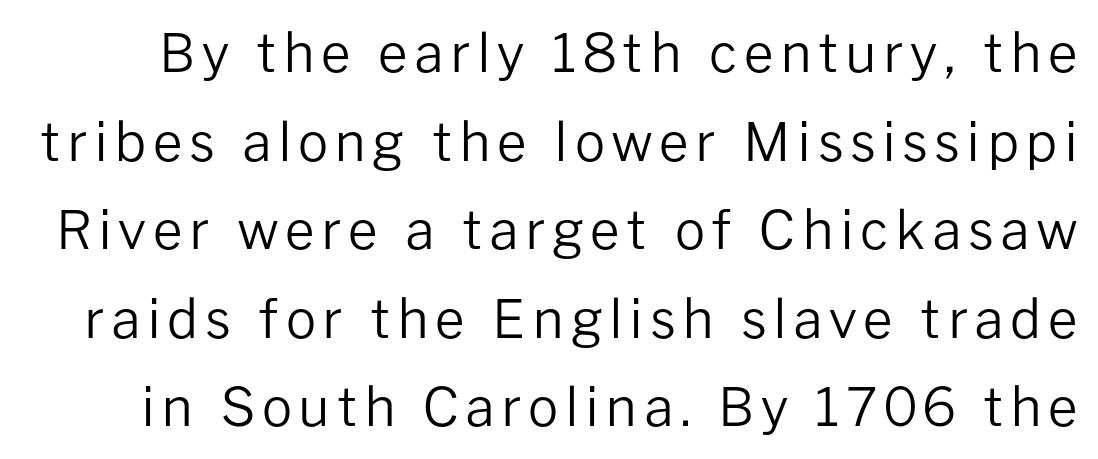
The image shows 53 px regular-weight sans-serif type, upright; set normal line spacing (1.67x), not underlined; low stroke contrast and a medium x-height.
